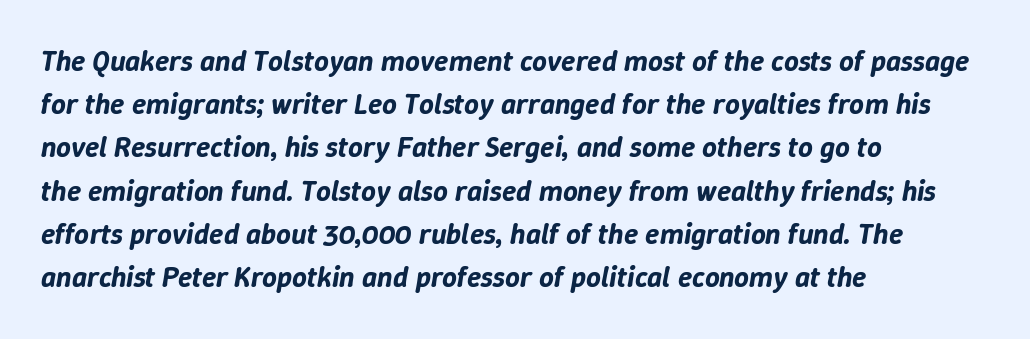
Q: Is the text italic (slanted)? A: Yes, it leans right by about 9 degrees.
Q: Is the text underlined? A: No.
Q: How is the paragraph aligned? A: Left-aligned.
Q: Is the spacing between letters normal or unusually wide? A: Normal.
Q: Is the spacing between lines tight, normal or loose? A: Normal.
Q: Width (condensed, normal, or wide)? A: Normal.
Q: Stroke contrast? A: Low.
Q: x-height? A: Medium.
Q: Monospaced? A: No.
